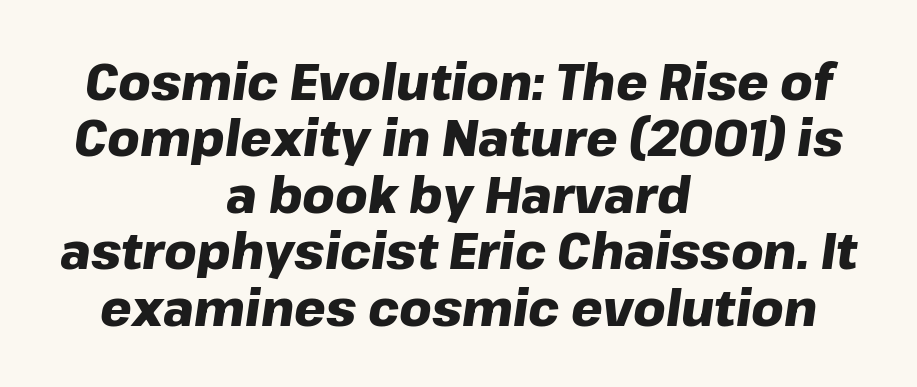
The image shows 50 px heavy type, italic (leaning right); set centered, tight line spacing (1.13x), normal letter spacing, not underlined; low stroke contrast and a medium x-height.
